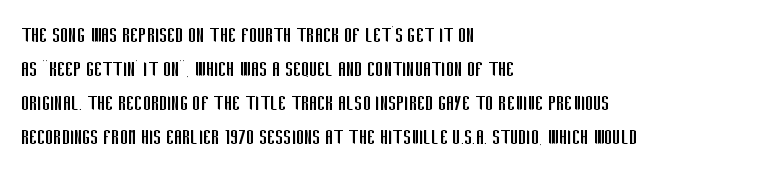
Decoration check: the copy has no underline. Teacher's note: observe the even left margin — that is flush-left alignment. Interline gaps are of average width in this sample. No chunkiness to these letters — they're not bold. These lines were composed using upright roman letters.
